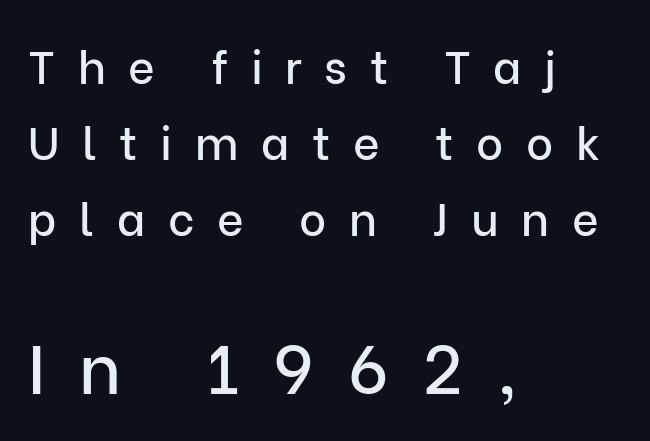
Serifs: no, the terminals of the letterforms are clean. A bare baseline throughout the passage. The letters in the lower block stand taller than those in the block above. Ascenders rise straight up at ninety degrees. Character widths vary here, with narrow letters taking less room than wide ones. Vertical spacing — default.
